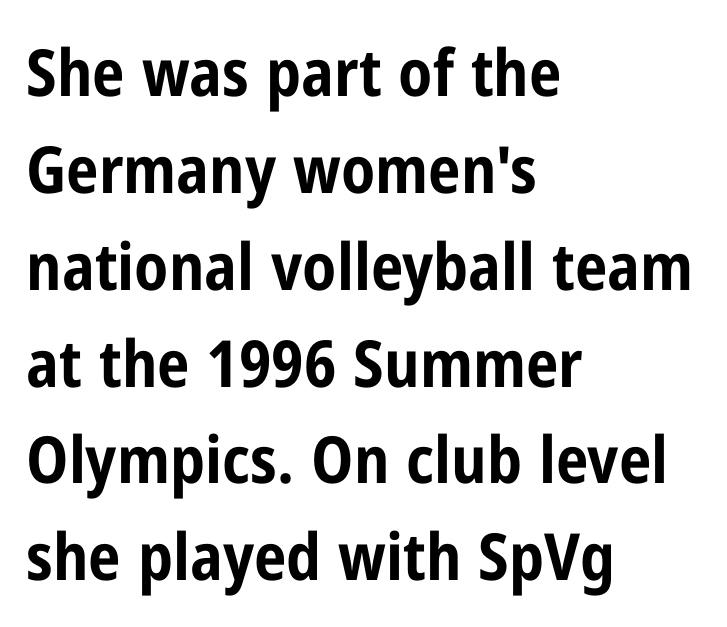
Q: Is the text bold? A: Yes.
Q: Is the text italic (slanted)? A: No, it is upright.
Q: Is the typeface a serif or a sans-serif typeface? A: Sans-serif.
Q: Is the text underlined? A: No.
Q: How is the paragraph aligned? A: Left-aligned.
Q: Is the spacing between letters normal or unusually wide? A: Normal.
Q: Is the spacing between lines tight, normal or loose? A: Normal.
Q: Width (condensed, normal, or wide)? A: Condensed.
Q: Stroke contrast? A: Low.
Q: x-height? A: Medium.
Q: Monospaced? A: No.
